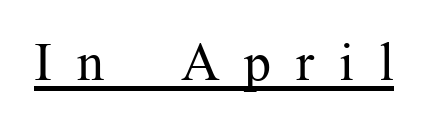
These lines are rendered in a variable-pitch font. Has an underline been added? It has. Look at the bottom of the vertical strokes: they flare into serifs here. Letter spacing: wide.
